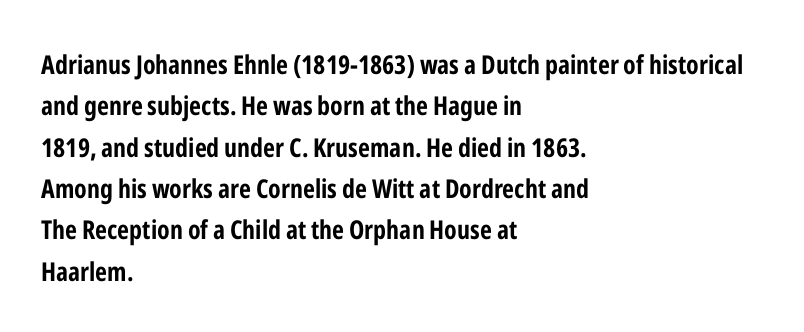
Descenders are the only things crossing below the line. Honestly, the row spacing looks completely unremarkable. The font is running at its bold setting. Inter-character spacing is left at the font's built-in metrics. Vertical strokes here are truly vertical.
